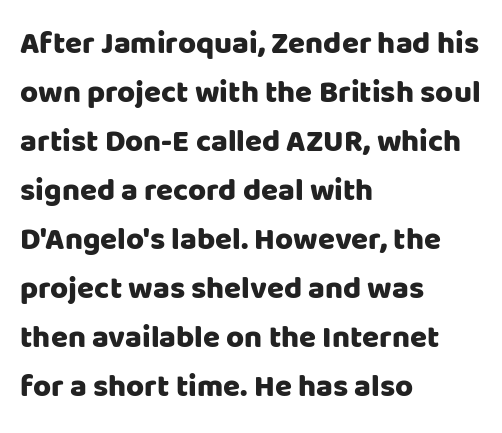
{"serif": "no", "italic": "no", "width": "normal", "stroke_contrast": "low", "x_height": "large", "monospaced": "no", "underline": "no", "align": "left", "line_spacing": "normal", "line_spacing_ratio": 1.58, "letter_spacing": "normal", "letter_spacing_em": 0.0, "glyph_px": 31}
